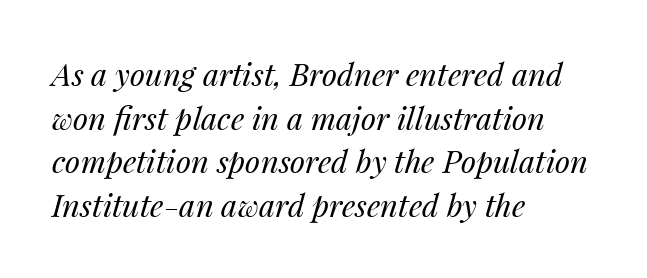
Q: Is the text bold? A: No.
Q: Is the text italic (slanted)? A: Yes, it leans right by about 14 degrees.
Q: Is the text underlined? A: No.
Q: How is the paragraph aligned? A: Left-aligned.
Q: Is the spacing between letters normal or unusually wide? A: Normal.
Q: Is the spacing between lines tight, normal or loose? A: Normal.
Q: Width (condensed, normal, or wide)? A: Normal.
Q: Stroke contrast? A: Medium.
Q: x-height? A: Medium.
Q: Monospaced? A: No.
